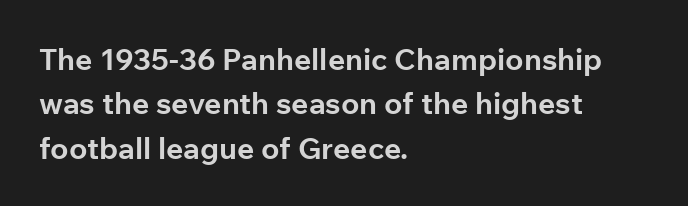
Look at the bottom of the vertical strokes: they stop flat, with no serifs. Honestly, the row spacing looks completely unremarkable. These lines were composed using upright roman letters. Do the characters align in a grid? No, the font is proportional. Does the weight exceed regular? Yes, all the way to bold. The lines in this sample share a left origin and differ only in where they stop.
